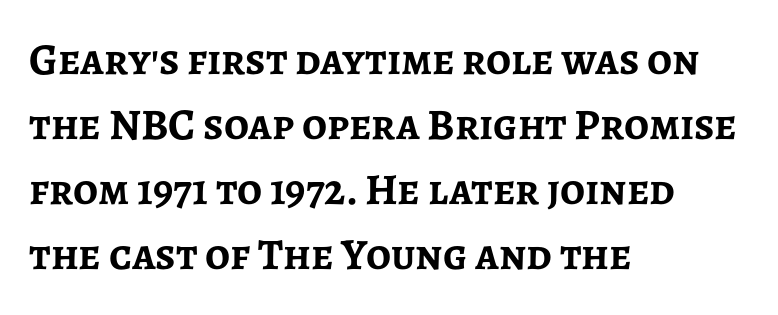
The horizontal fit of the characters is conventional and even. I'd describe the lettering as bold — thick and assertive. This sample uses a sans-serif face. Italic? Not at all — the glyphs are vertical. If you drew a ruler down the left edge, every line would touch it. Line spacing here is normal.
